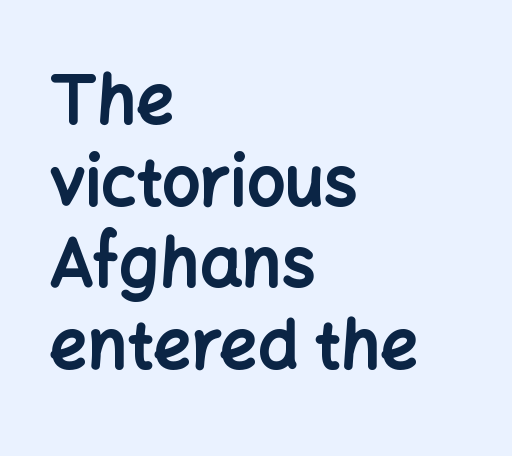
It's the straight-up-and-down kind of type. Do the characters align in a grid? No, the font is proportional. Line beginnings align vertically; line endings do not. Serif or sans? Sans — the stroke terminals are bare.
